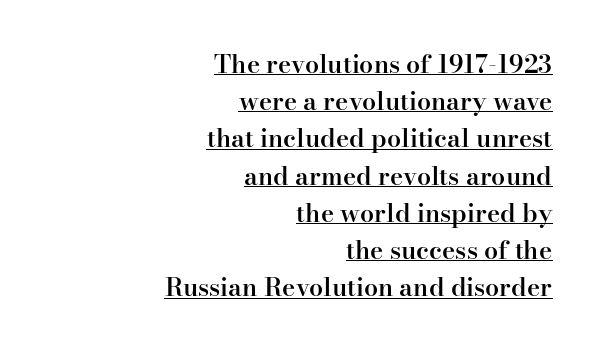
The characters look somewhat weighty, a semibold short of true bold. These characters rest on top of a visible drawn line. Caption: multi-line text, flush right, ragged left. One glance says typical: line gaps are just what's usual.
